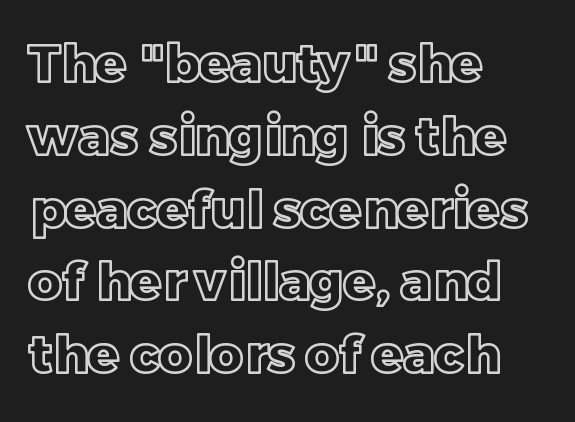
The rendering anchors every line to the left-hand side. This sample has the flowing, uneven cadence of proportional lettering. Anything drawn beneath the words? Only blank space. Rendered with straight, roman letterforms.
